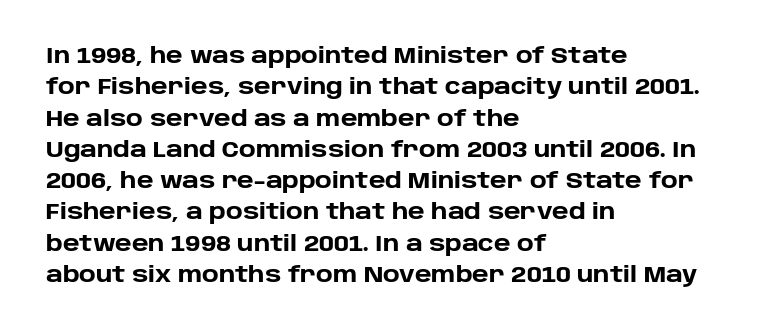
{"italic": "no", "bold": "yes", "underline": "no", "align": "left", "line_spacing": "normal", "line_spacing_ratio": 1.49, "letter_spacing": "normal", "letter_spacing_em": 0.0, "glyph_px": 21}
